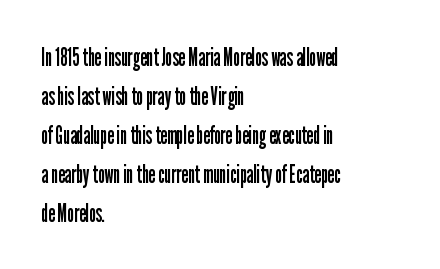
Q: Is the text bold? A: No.
Q: Is the text italic (slanted)? A: No, it is upright.
Q: Is the text underlined? A: No.
Q: How is the paragraph aligned? A: Left-aligned.
Q: Is the spacing between letters normal or unusually wide? A: Normal.
Q: Is the spacing between lines tight, normal or loose? A: Normal.
